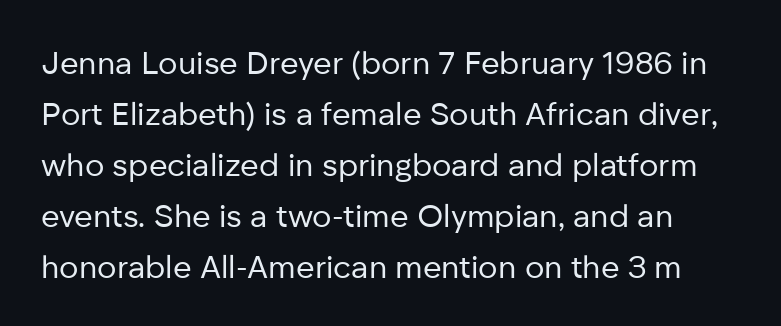
The image shows 32 px regular-weight sans-serif type, upright; set normal line spacing (1.59x), normal letter spacing, not underlined; low stroke contrast and a medium x-height.
